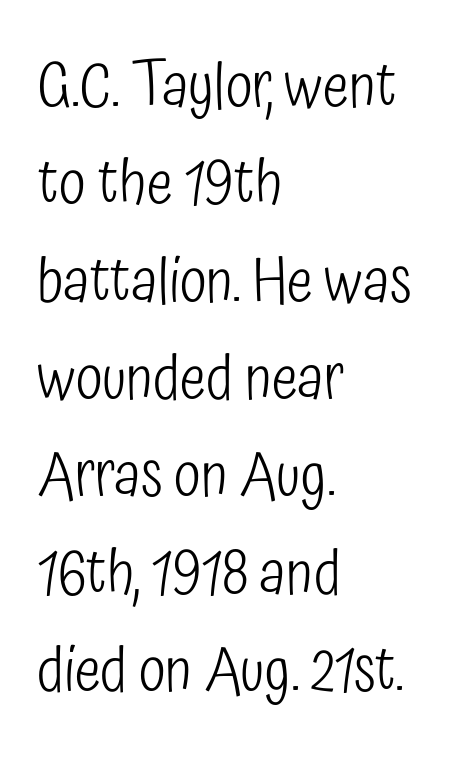
The image shows 62 px light, condensed sans-serif type, upright; set left-aligned, normal line spacing (1.57x), normal letter spacing, not underlined; low stroke contrast and a medium x-height.
